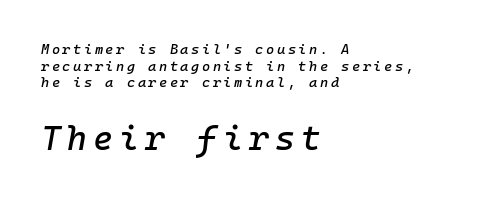
Which of the two is more prominent by size? The second, at the bottom. Looks like terminal output: every glyph gets an equal slot. The typesetter chose a ragged-right arrangement here. Lines of text with bare space underneath. The typography opts for an oblique posture over an upright one.
